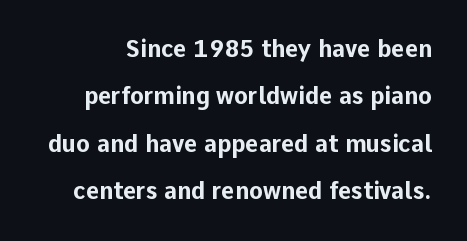
The image shows 23 px bold type, upright; set loose line spacing (2.06x), normal letter spacing, not underlined.
